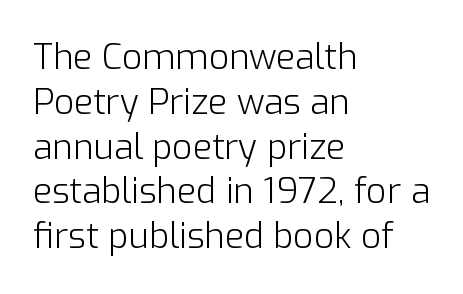
Q: Is the text bold? A: No.
Q: Is the text italic (slanted)? A: No, it is upright.
Q: Is the typeface a serif or a sans-serif typeface? A: Sans-serif.
Q: Is the text underlined? A: No.
Q: How is the paragraph aligned? A: Left-aligned.
Q: Is the spacing between letters normal or unusually wide? A: Normal.
Q: Is the spacing between lines tight, normal or loose? A: Normal.
Q: Width (condensed, normal, or wide)? A: Normal.
Q: Stroke contrast? A: Low.
Q: x-height? A: Medium.
Q: Monospaced? A: No.
